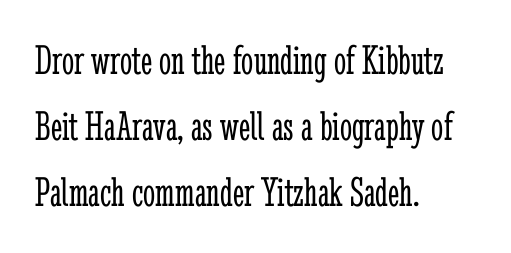
{"serif": "yes", "italic": "no", "bold": "no", "weight": "light", "width": "condensed", "stroke_contrast": "low", "x_height": "medium", "monospaced": "no", "underline": "no", "align": "left", "line_spacing": "normal", "line_spacing_ratio": 1.54, "letter_spacing": "normal", "letter_spacing_em": 0.0, "glyph_px": 43}
